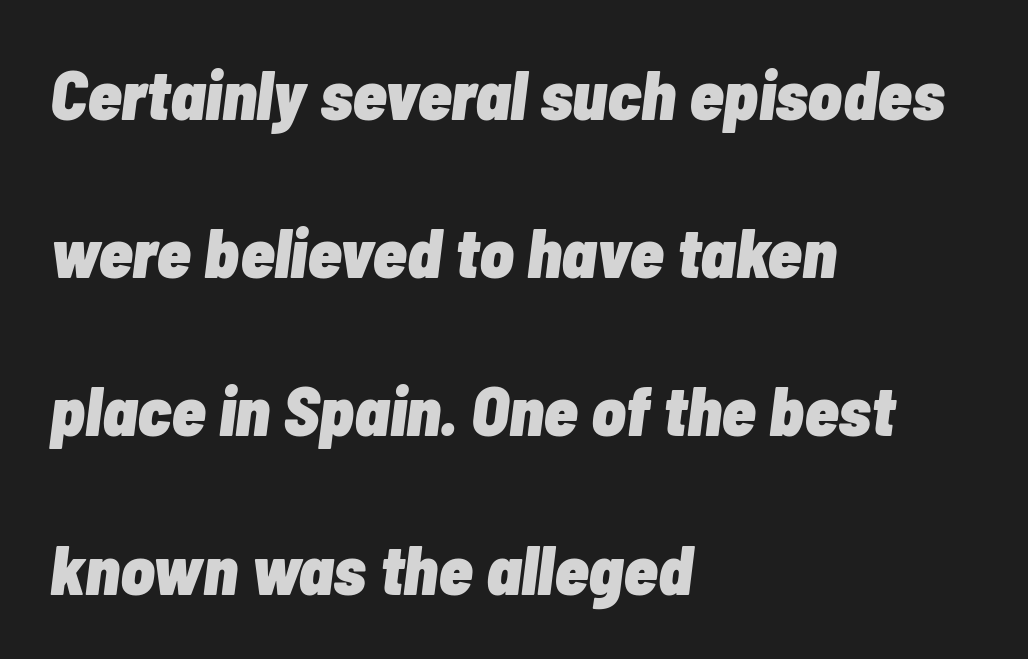
{"italic": "yes", "lean": "right", "slant_degrees": 7, "bold": "yes", "weight": "heavy", "width": "condensed", "stroke_contrast": "low", "x_height": "medium", "monospaced": "no", "underline": "no", "align": "left", "line_spacing": "loose", "line_spacing_ratio": 2.26, "letter_spacing": "normal", "letter_spacing_em": 0.0, "glyph_px": 70}
